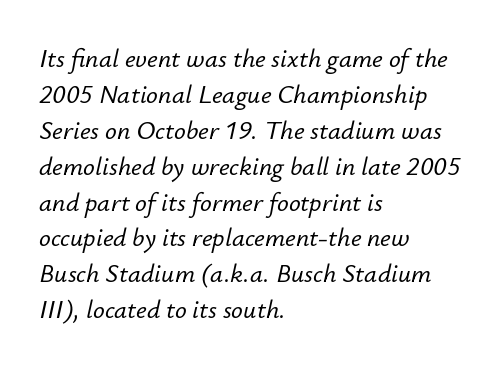
Honestly, the row spacing looks completely unremarkable. Descenders are the only things crossing below the line. The axis of the letterforms is tilted away from vertical. Horizontal alignment here is leftward, the default for most running prose.
